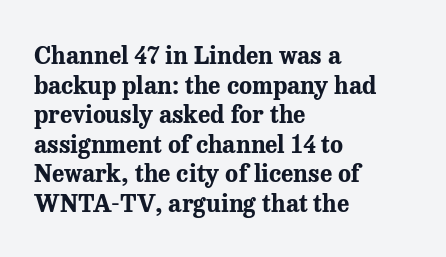
{"italic": "no", "bold": "yes", "underline": "no", "align": "left", "line_spacing_ratio": 1.23, "letter_spacing": "normal", "letter_spacing_em": 0.0, "glyph_px": 24}
